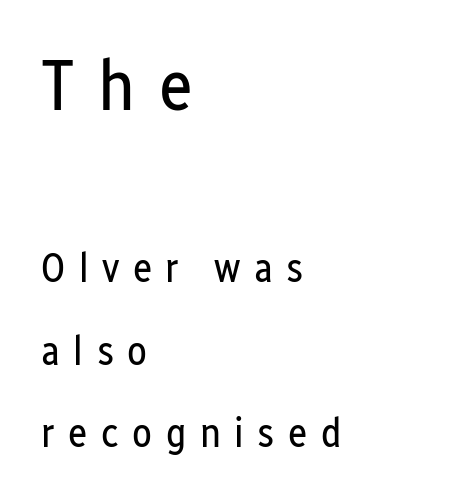
The image shows 72 px regular-weight, condensed sans-serif type, upright; set left-aligned, loose line spacing (2.01x), unusually wide letter spacing (+0.33 em), not underlined; the first (top) block is 1.76x larger; low stroke contrast and a medium x-height.
